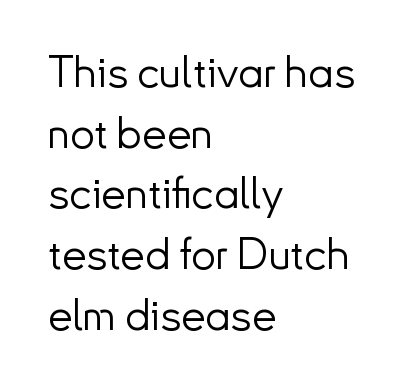
The image shows 44 px light sans-serif type, upright; set left-aligned, normal line spacing (1.38x), normal letter spacing, not underlined; low stroke contrast and a small x-height.
